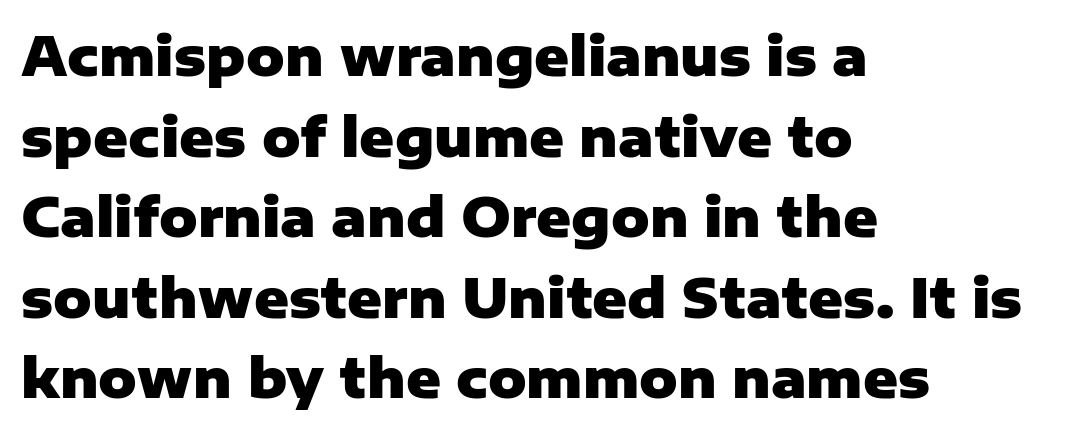
Looks like regular typesetting: each glyph gets only the width it needs. Italic? Not at all — the glyphs are vertical. Observe the ordinary spacing: letters are neighbours, not strangers. The typesetter chose a ragged-right arrangement here. Stroke terminals: plain, sans-serif. Does the leading feel generous? No, just average.
